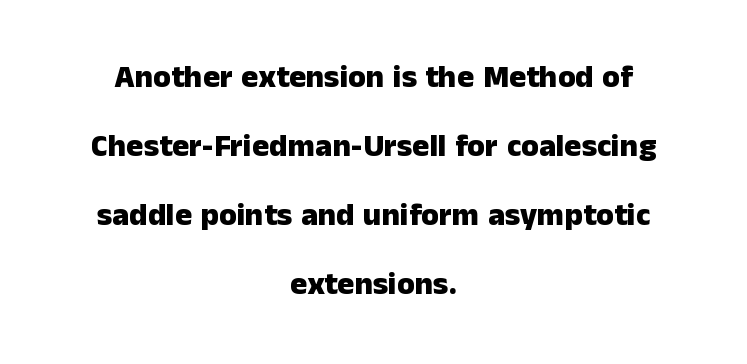
The image shows 32 px heavy sans-serif type, upright; set centered, loose line spacing (2.16x), normal letter spacing, not underlined; low stroke contrast and a medium x-height.
